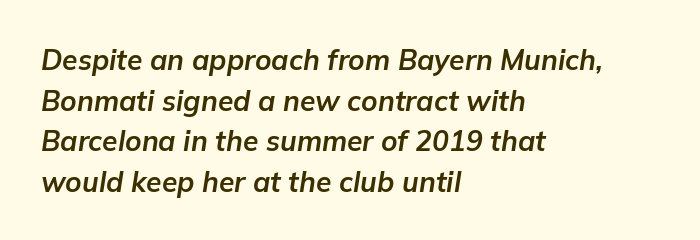
Compared with a centered layout, this one pins lines to the left instead. Clear beneath every line of the passage. Inter-character spacing is left at the font's built-in metrics. The rendering applies a slant to the glyphs. Varying glyph widths throughout — classic text-font behaviour. Thick stems and heavy bowls — unmistakably bold.
